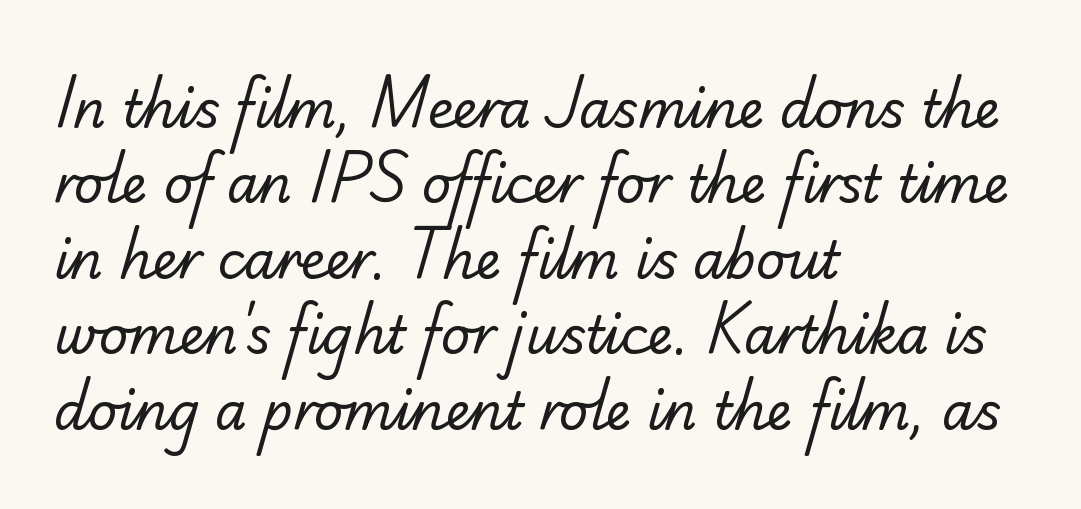
Q: Is the text bold? A: No.
Q: Is the typeface a serif or a sans-serif typeface? A: Sans-serif.
Q: Is the text underlined? A: No.
Q: How is the paragraph aligned? A: Left-aligned.
Q: Is the spacing between letters normal or unusually wide? A: Normal.
Q: Is the spacing between lines tight, normal or loose? A: Normal.
Q: Width (condensed, normal, or wide)? A: Normal.
Q: Stroke contrast? A: Low.
Q: x-height? A: Small.
Q: Monospaced? A: No.
